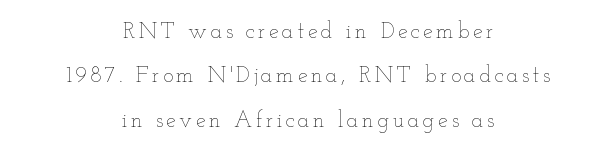
{"italic": "no", "bold": "no", "underline": "no", "align": "center", "line_spacing": "loose", "line_spacing_ratio": 2.02, "glyph_px": 22}
